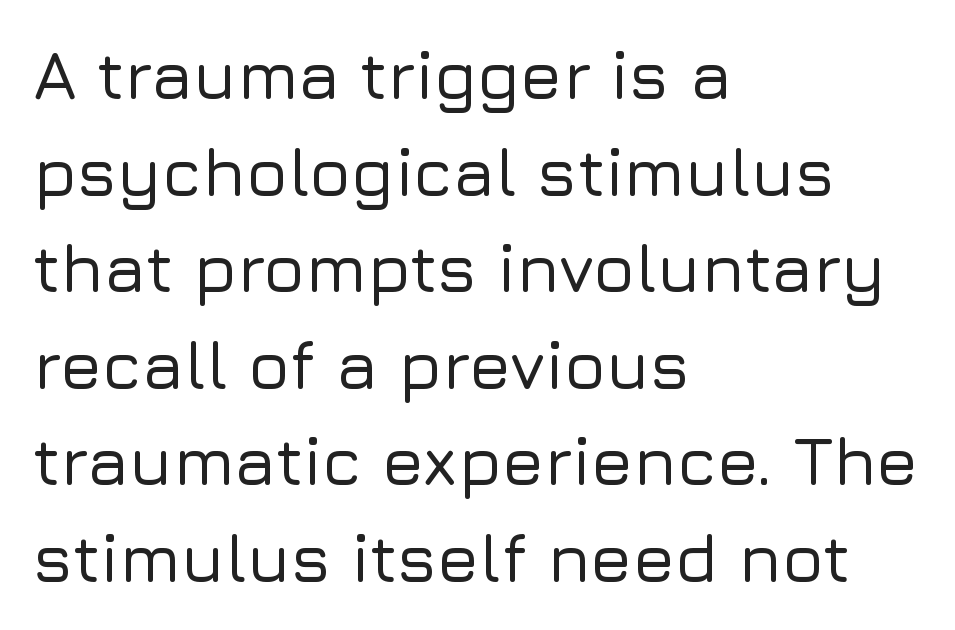
{"serif": "no", "italic": "no", "width": "normal", "stroke_contrast": "low", "x_height": "medium", "monospaced": "no", "underline": "no", "align": "left", "line_spacing": "normal", "line_spacing_ratio": 1.42, "letter_spacing": "normal", "letter_spacing_em": 0.0, "glyph_px": 68}
